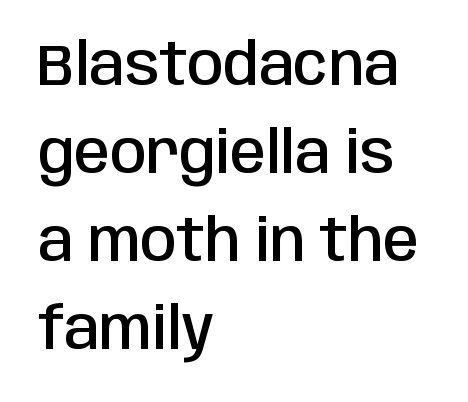
{"serif": "no", "italic": "no", "bold": "semi", "weight": "semibold", "width": "condensed", "stroke_contrast": "low", "x_height": "large", "monospaced": "no", "underline": "no", "align": "left", "line_spacing": "normal", "line_spacing_ratio": 1.52, "letter_spacing": "normal", "letter_spacing_em": 0.0, "glyph_px": 58}
